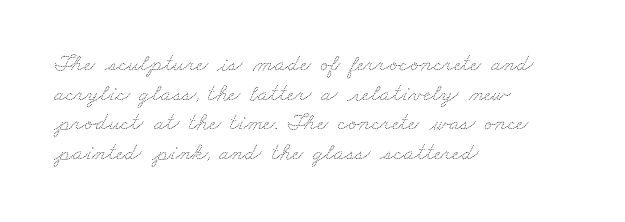
{"bold": "no", "underline": "no", "align": "left", "line_spacing_ratio": 1.23, "letter_spacing": "normal", "letter_spacing_em": 0.0, "glyph_px": 24}
